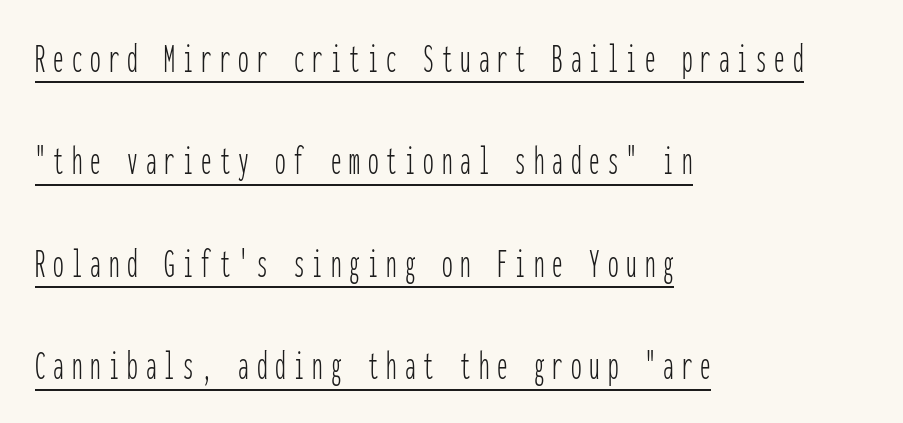
Every character here occupies the same horizontal width, giving the sample a typewriter-like rhythm. Successive baselines arrive slowly, with a big drop between each. This is sans-serif lettering, the kind often seen on screens and signage. Counters stay open thanks to moderate or lighter strokes. The paragraph shown leans on its left margin.
